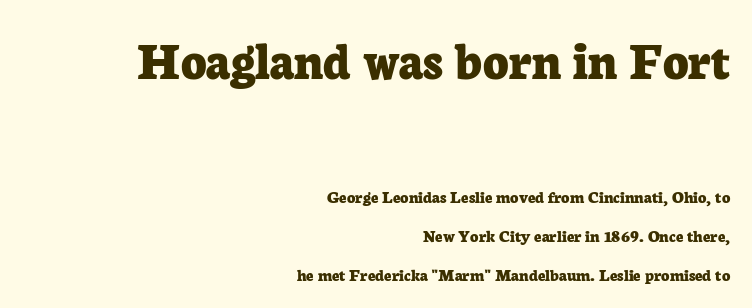
The characters display serif detailing at their extremities. In CSS terms this would be text-align: right. The block sitting higher on the canvas is the one with enlarged characters. Loosely led — the rows are spread out. The letters advance in unequal steps, a hallmark of proportional type.
